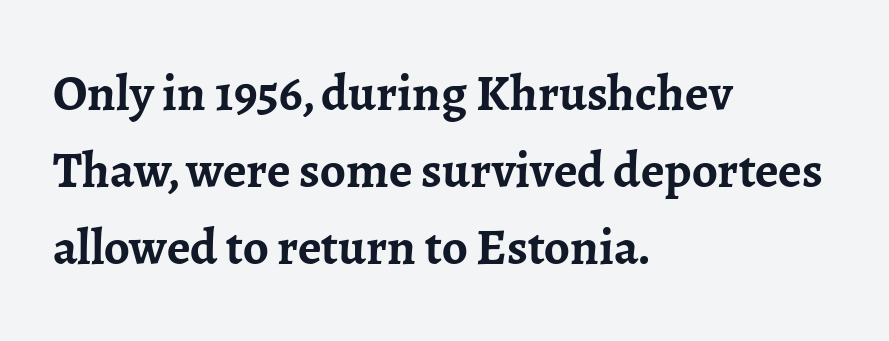
The image shows 51 px semibold serif type, upright; set left-aligned, normal line spacing (1.51x), normal letter spacing, not underlined; low stroke contrast and a medium x-height.
